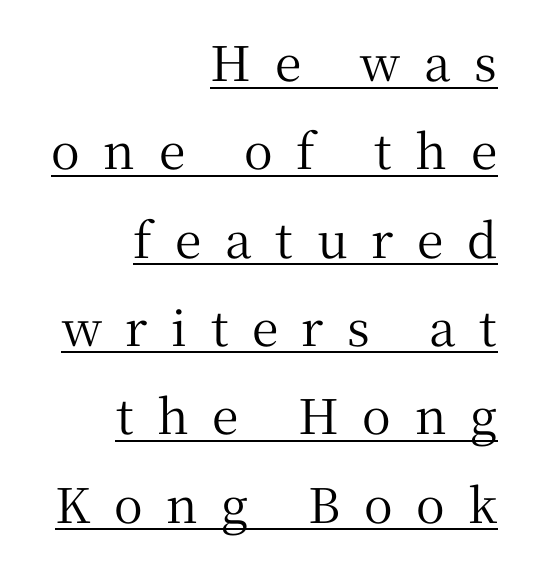
The rendering uses natural spacing where letterforms have individual widths. Someone cranked the tracking dial way up on this one. Serifs: yes, visible at the terminals of the letterforms. The rendered words wear a rule along their underside. The letters stand upright; this is a roman face.
